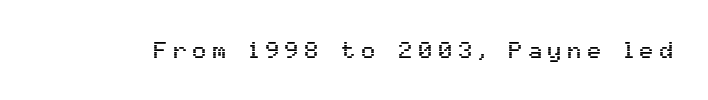
The image shows 23 px text type, upright; set unusually wide letter spacing (+0.26 em), not underlined.
